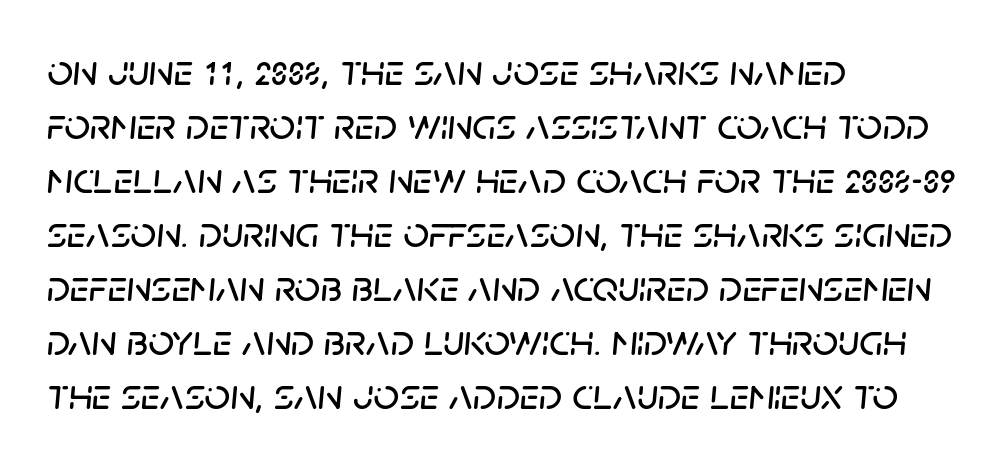
{"italic": "yes", "lean": "right", "slant_degrees": 5, "width": "normal", "stroke_contrast": "low", "x_height": "large", "monospaced": "no", "underline": "no", "align": "left", "line_spacing_ratio": 1.2, "letter_spacing": "normal", "letter_spacing_em": 0.0, "glyph_px": 45}
